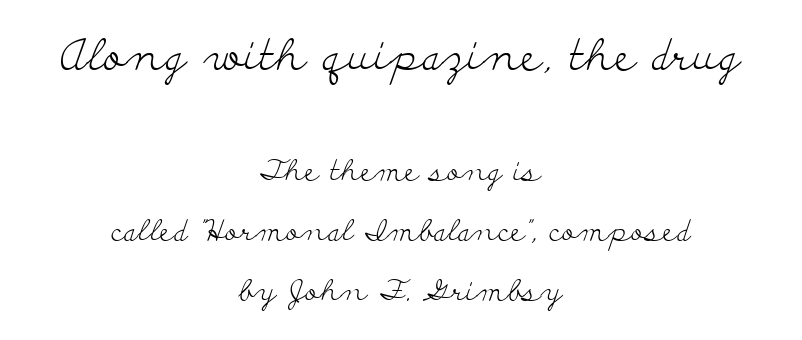
{"serif": "yes", "bold": "no", "weight": "light", "width": "wide", "stroke_contrast": "low", "x_height": "small", "monospaced": "no", "underline": "no", "align": "center", "line_spacing": "loose", "line_spacing_ratio": 2.08, "letter_spacing": "normal", "letter_spacing_em": 0.0, "larger_block": "first", "size_ratio": 1.48, "glyph_px": 43}
